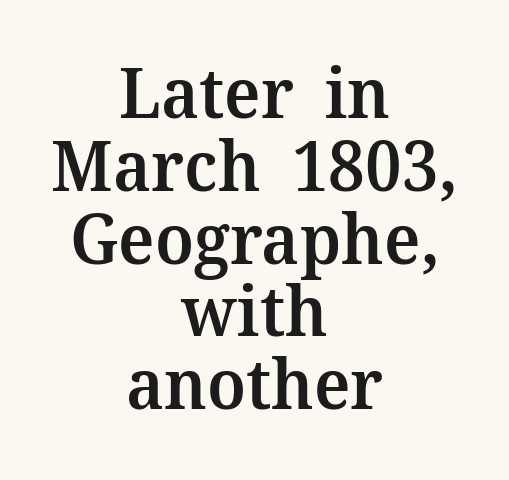
The image shows 70 px semibold serif type, upright; set centered, tight line spacing (1.04x), normal letter spacing, not underlined; medium stroke contrast and a medium x-height.
